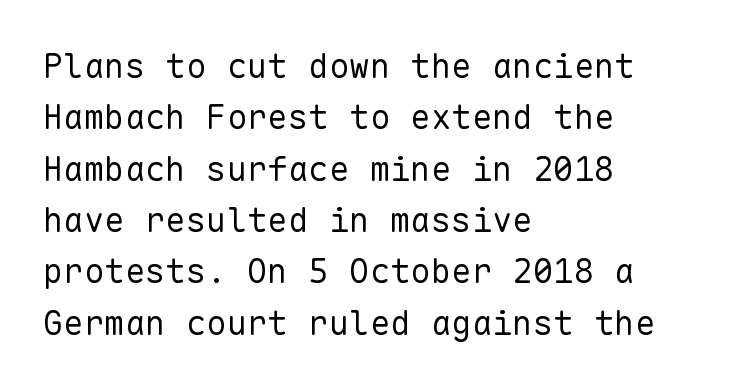
Check the space under the baseline: it is left empty. Normally led — the rows are evenly, conventionally spaced. Each letter, wide or thin by design, is forced into the same width here. Each word holds together tightly as a unit, with standard inter-letter gaps.
